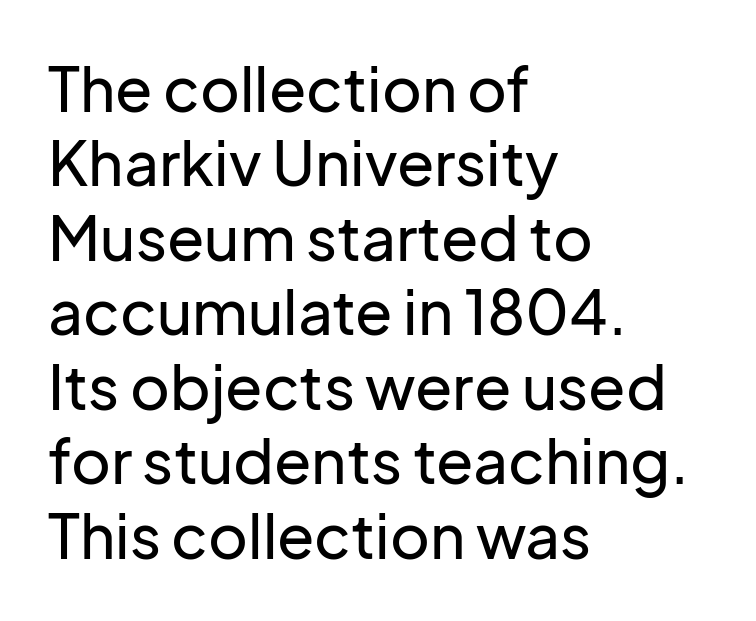
Q: Is the text italic (slanted)? A: No, it is upright.
Q: Is the typeface a serif or a sans-serif typeface? A: Sans-serif.
Q: Is the text underlined? A: No.
Q: How is the paragraph aligned? A: Left-aligned.
Q: Is the spacing between letters normal or unusually wide? A: Normal.
Q: Width (condensed, normal, or wide)? A: Normal.
Q: Stroke contrast? A: Low.
Q: x-height? A: Medium.
Q: Monospaced? A: No.
